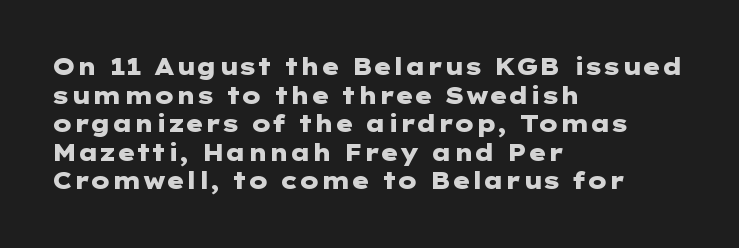
The image shows 23 px bold type, upright; set left-aligned, line spacing 1.24x, normal letter spacing, not underlined.
